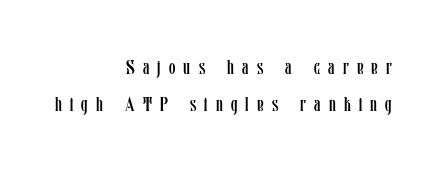
The image shows 21 px text type, upright; set right-aligned, line spacing 1.75x, unusually wide letter spacing (+0.39 em), not underlined.
